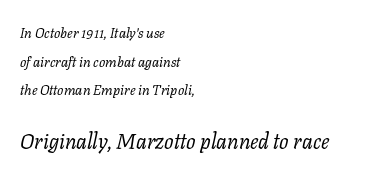
The image shows 21 px text type, italic (leaning right); set left-aligned, loose line spacing (2.04x), normal letter spacing, not underlined; the second (bottom) block is 1.5x larger.
